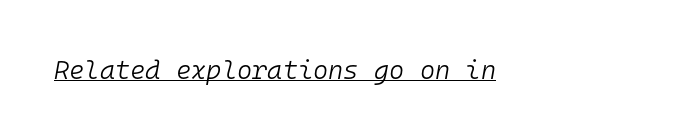
The image shows 26 px text type, italic (leaning right); set normal letter spacing, underlined.
